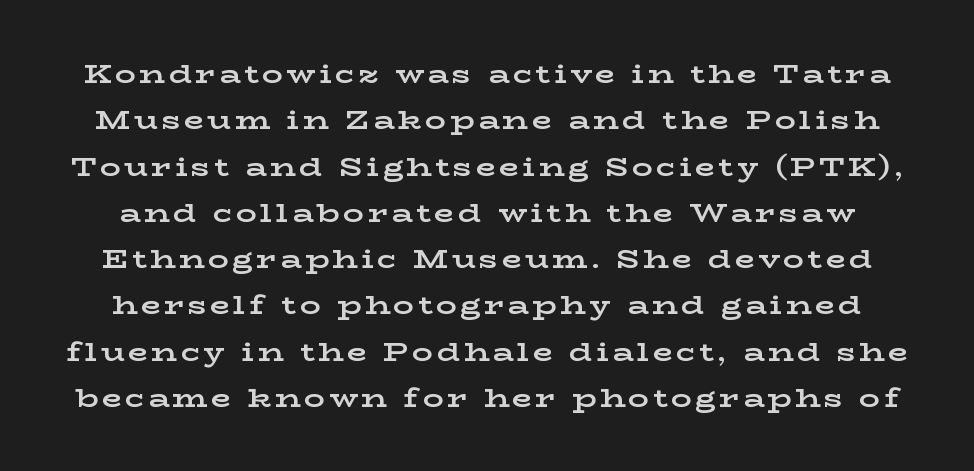
{"italic": "no", "bold": "yes", "underline": "no", "line_spacing_ratio": 1.78, "glyph_px": 26}
